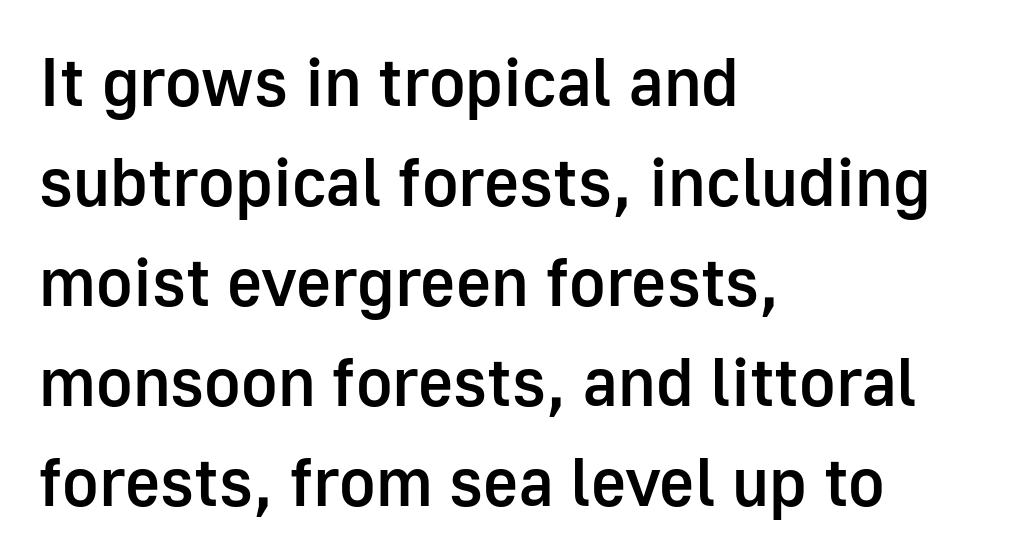
{"serif": "no", "italic": "no", "bold": "semi", "weight": "semibold", "width": "normal", "stroke_contrast": "low", "x_height": "medium", "monospaced": "no", "underline": "no", "align": "left", "line_spacing": "normal", "line_spacing_ratio": 1.47, "letter_spacing": "normal", "letter_spacing_em": 0.0, "glyph_px": 68}
